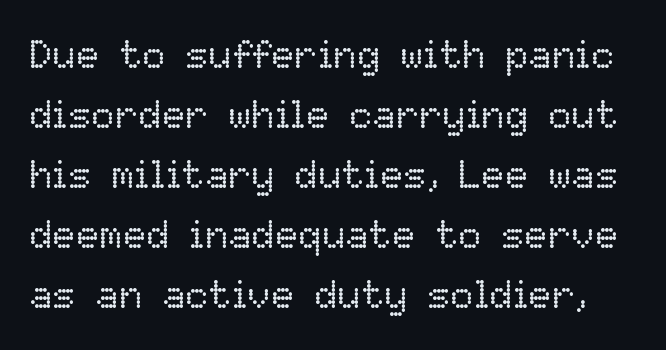
{"italic": "no", "bold": "no", "weight": "regular", "width": "normal", "stroke_contrast": "low", "x_height": "medium", "monospaced": "no", "underline": "no", "line_spacing": "normal", "line_spacing_ratio": 1.54, "letter_spacing": "normal", "letter_spacing_em": 0.0, "glyph_px": 39}
